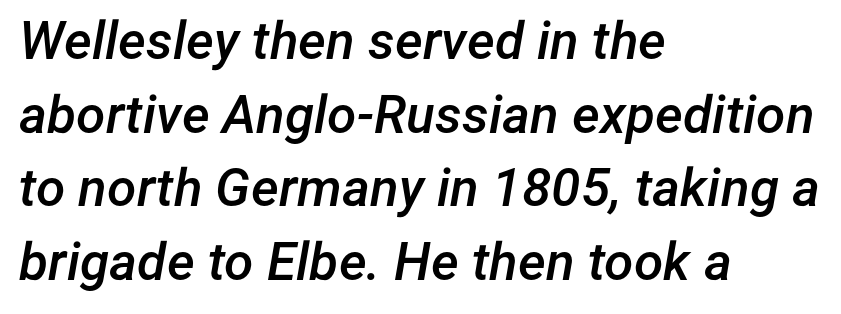
Q: Is the text bold? A: Semi-bold.
Q: Is the text italic (slanted)? A: Yes, it leans right by about 12 degrees.
Q: Is the text underlined? A: No.
Q: How is the paragraph aligned? A: Left-aligned.
Q: Is the spacing between letters normal or unusually wide? A: Normal.
Q: Is the spacing between lines tight, normal or loose? A: Normal.
Q: Width (condensed, normal, or wide)? A: Normal.
Q: Stroke contrast? A: Low.
Q: x-height? A: Medium.
Q: Monospaced? A: No.
